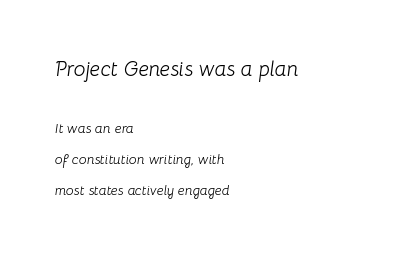
Q: Is the text bold? A: No.
Q: Is the text italic (slanted)? A: Yes, it leans right by about 8 degrees.
Q: Is the text underlined? A: No.
Q: How is the paragraph aligned? A: Left-aligned.
Q: Is the spacing between letters normal or unusually wide? A: Normal.
Q: Is the spacing between lines tight, normal or loose? A: Loose.
Q: Which block of text is set in a larger size, the first (top) or the second (bottom)? A: The first (top) one.
